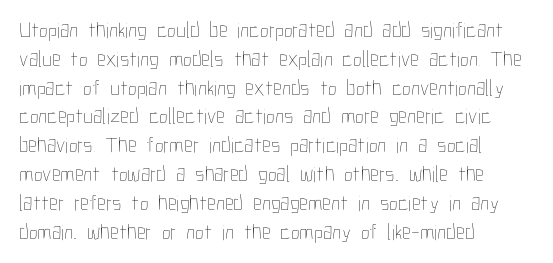
{"italic": "no", "bold": "no", "underline": "no", "align": "left", "line_spacing": "normal", "line_spacing_ratio": 1.31, "letter_spacing": "normal", "letter_spacing_em": 0.0, "glyph_px": 22}
